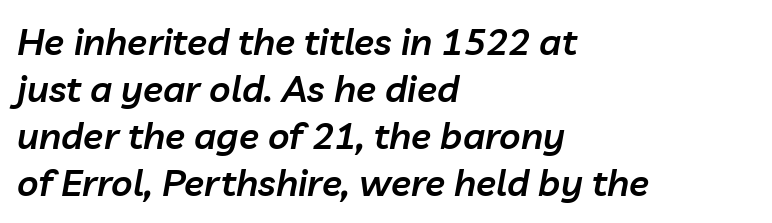
In CSS terms this would be text-align: left. The horizontal fit of the characters is conventional and even. The passage shown is typed in a proportional face where columns would drift. Italic? Definitely — the glyphs are oblique.
